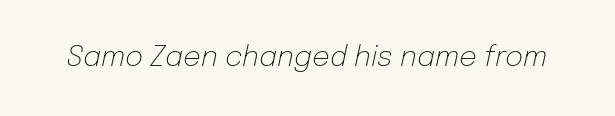
The image shows 28 px light type, italic (leaning right); set normal letter spacing, not underlined; low stroke contrast and a medium x-height.
